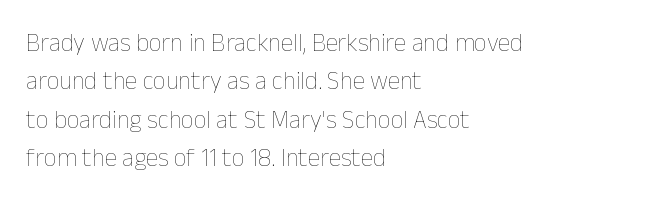
The image shows 25 px text type, upright; set left-aligned, normal line spacing (1.54x), normal letter spacing, not underlined.
